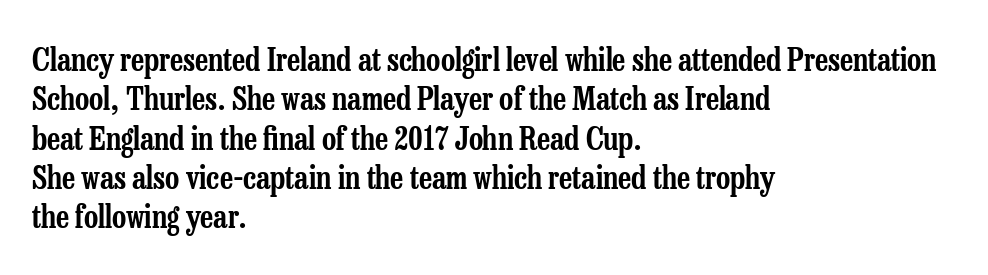
Q: Is the text italic (slanted)? A: No, it is upright.
Q: Is the typeface a serif or a sans-serif typeface? A: Serif.
Q: Is the text underlined? A: No.
Q: How is the paragraph aligned? A: Left-aligned.
Q: Is the spacing between letters normal or unusually wide? A: Normal.
Q: Is the spacing between lines tight, normal or loose? A: Normal.
Q: Width (condensed, normal, or wide)? A: Condensed.
Q: Stroke contrast? A: Low.
Q: x-height? A: Medium.
Q: Monospaced? A: No.
